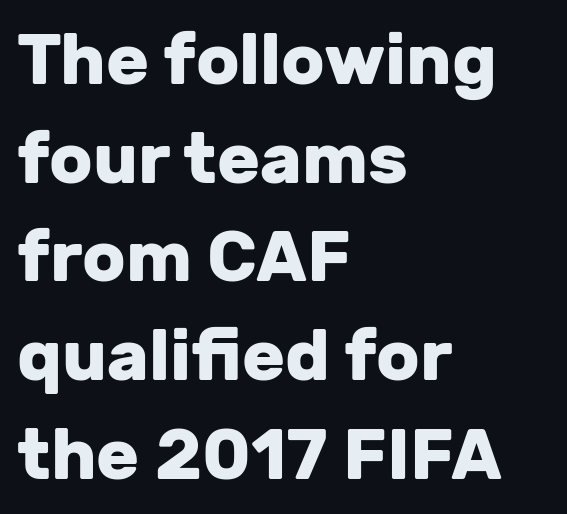
Q: Is the text bold? A: Yes.
Q: Is the text italic (slanted)? A: No, it is upright.
Q: Is the typeface a serif or a sans-serif typeface? A: Sans-serif.
Q: Is the text underlined? A: No.
Q: How is the paragraph aligned? A: Left-aligned.
Q: Is the spacing between letters normal or unusually wide? A: Normal.
Q: Is the spacing between lines tight, normal or loose? A: Normal.
Q: Width (condensed, normal, or wide)? A: Normal.
Q: Stroke contrast? A: Low.
Q: x-height? A: Medium.
Q: Monospaced? A: No.
